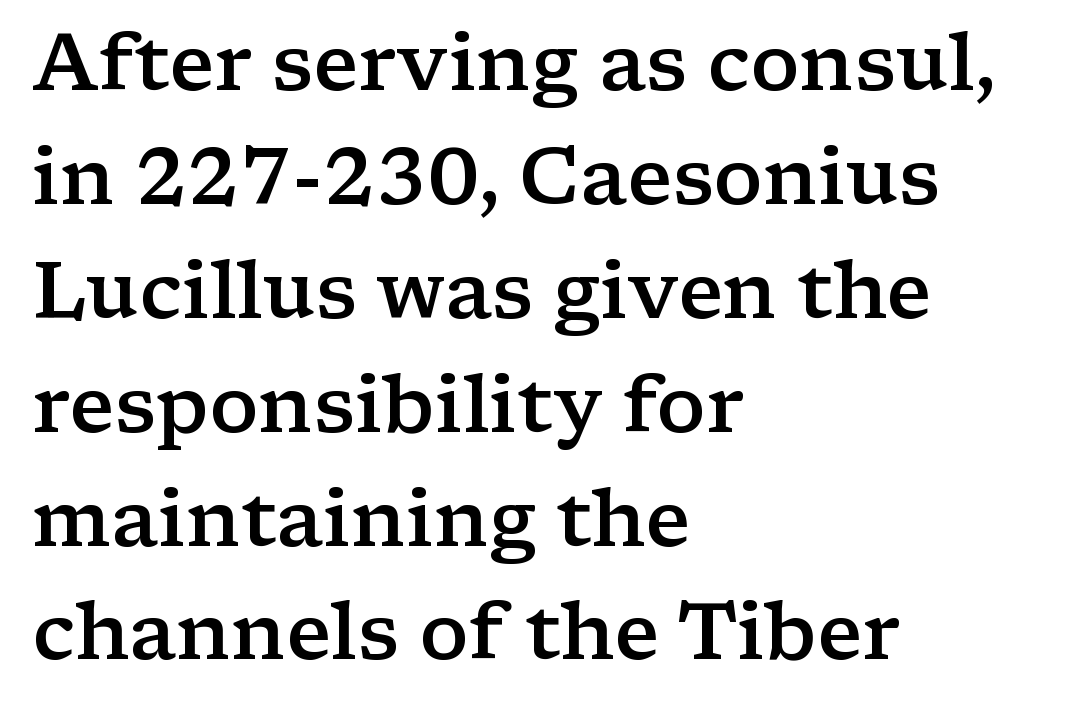
{"serif": "yes", "italic": "no", "bold": "semi", "weight": "semibold", "width": "wide", "stroke_contrast": "low", "x_height": "medium", "monospaced": "no", "underline": "no", "align": "left", "line_spacing": "normal", "line_spacing_ratio": 1.46, "letter_spacing": "normal", "letter_spacing_em": 0.0, "glyph_px": 78}
